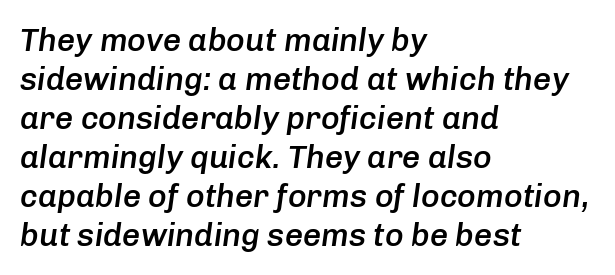
Q: Is the text bold? A: Semi-bold.
Q: Is the text italic (slanted)? A: Yes, it leans right by about 8 degrees.
Q: Is the text underlined? A: No.
Q: How is the paragraph aligned? A: Left-aligned.
Q: Is the spacing between letters normal or unusually wide? A: Normal.
Q: Width (condensed, normal, or wide)? A: Normal.
Q: Stroke contrast? A: Low.
Q: x-height? A: Medium.
Q: Monospaced? A: No.
